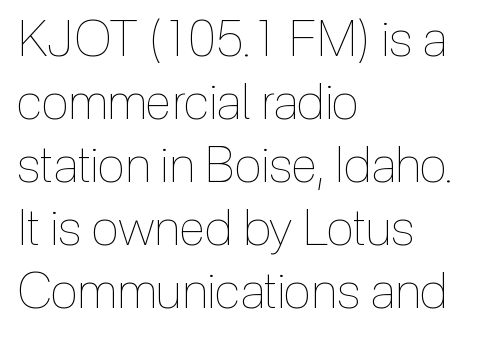
{"italic": "no", "bold": "no", "weight": "thin", "width": "condensed", "x_height": "medium", "monospaced": "no", "underline": "no", "align": "left", "line_spacing": "normal", "line_spacing_ratio": 1.26, "letter_spacing": "normal", "letter_spacing_em": 0.0, "glyph_px": 50}
